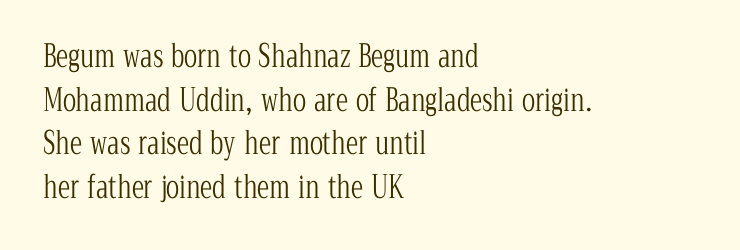
Q: Is the text bold? A: No.
Q: Is the text italic (slanted)? A: No, it is upright.
Q: Is the typeface a serif or a sans-serif typeface? A: Serif.
Q: Is the text underlined? A: No.
Q: How is the paragraph aligned? A: Left-aligned.
Q: Is the spacing between letters normal or unusually wide? A: Normal.
Q: Is the spacing between lines tight, normal or loose? A: Normal.
Q: Width (condensed, normal, or wide)? A: Condensed.
Q: Stroke contrast? A: Low.
Q: x-height? A: Medium.
Q: Monospaced? A: No.
